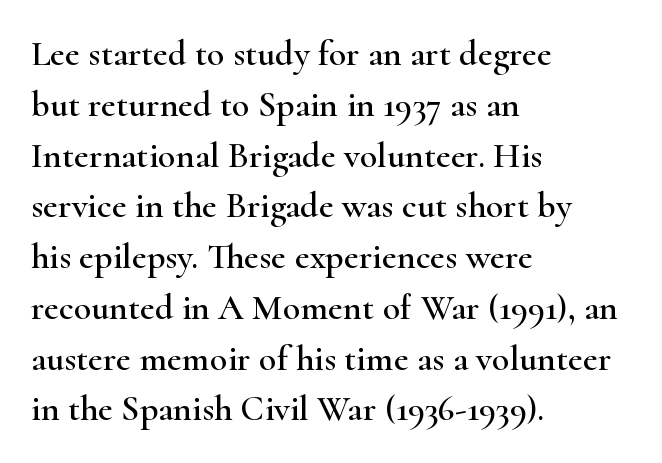
A serif font was chosen for this passage. Lines of text with bare space underneath. The horizontal fit of the characters is conventional and even. If you measured baseline to baseline, you'd find a middling distance. A typesetter would call this proportional, since set widths differ per character.
